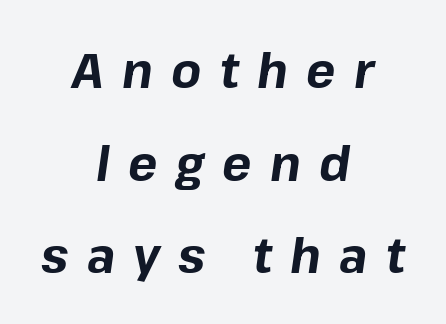
Q: Is the text bold? A: Yes.
Q: Is the text italic (slanted)? A: Yes, it leans right by about 8 degrees.
Q: Is the text underlined? A: No.
Q: How is the paragraph aligned? A: Centered.
Q: Is the spacing between letters normal or unusually wide? A: Unusually wide.
Q: Width (condensed, normal, or wide)? A: Normal.
Q: Stroke contrast? A: Low.
Q: x-height? A: Medium.
Q: Monospaced? A: No.
